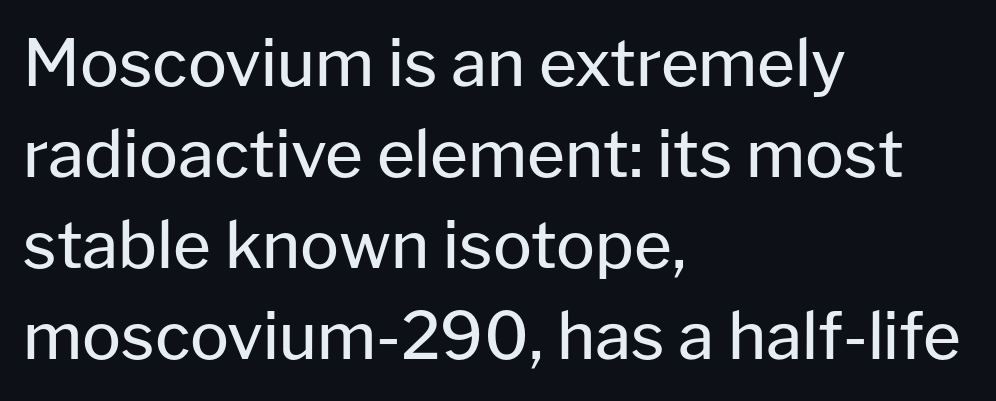
Q: Is the text bold? A: No.
Q: Is the text italic (slanted)? A: No, it is upright.
Q: Is the typeface a serif or a sans-serif typeface? A: Sans-serif.
Q: Is the text underlined? A: No.
Q: How is the paragraph aligned? A: Left-aligned.
Q: Is the spacing between letters normal or unusually wide? A: Normal.
Q: Is the spacing between lines tight, normal or loose? A: Normal.
Q: Width (condensed, normal, or wide)? A: Normal.
Q: Stroke contrast? A: Low.
Q: x-height? A: Medium.
Q: Monospaced? A: No.
